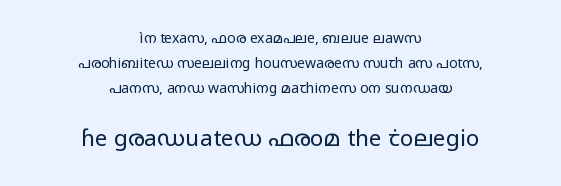
The image shows 23 px text type, upright; set centered, line spacing 1.79x, normal letter spacing, not underlined; the second (bottom) block is 1.64x larger.
